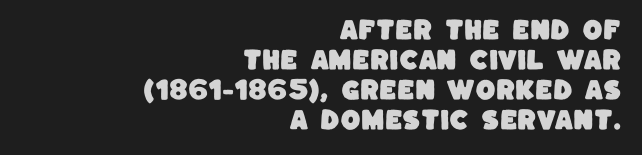
The image shows 23 px text type; set right-aligned, normal line spacing (1.3x), normal letter spacing, not underlined.
